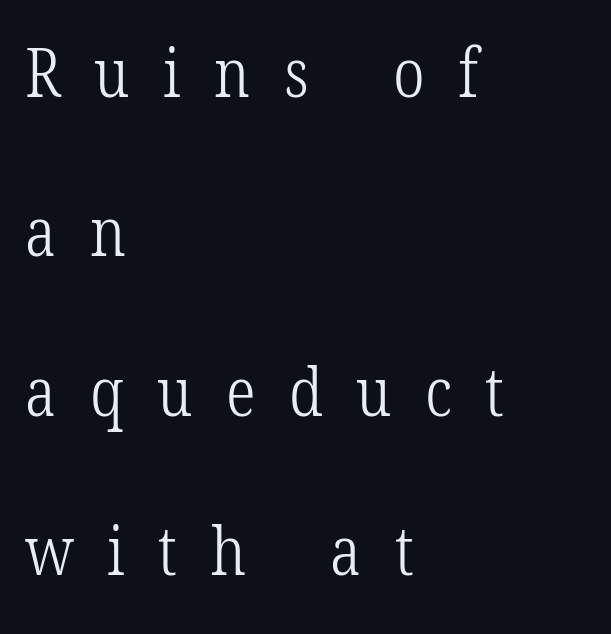
A typesetter would call this proportional, since set widths differ per character. Baseline-to-baseline distance is far greater than the letter height. The line texture is sparse and dotted thanks to wide tracking. Old-style or modern, the face here clearly has serifs. Just letters on the line, the space beneath them empty.
